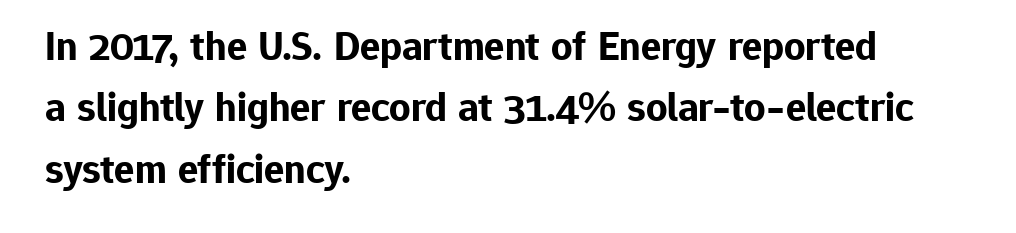
{"serif": "no", "italic": "no", "bold": "yes", "weight": "bold", "width": "normal", "stroke_contrast": "low", "x_height": "medium", "monospaced": "no", "underline": "no", "align": "left", "line_spacing": "normal", "line_spacing_ratio": 1.46, "letter_spacing": "normal", "letter_spacing_em": 0.0, "glyph_px": 42}
